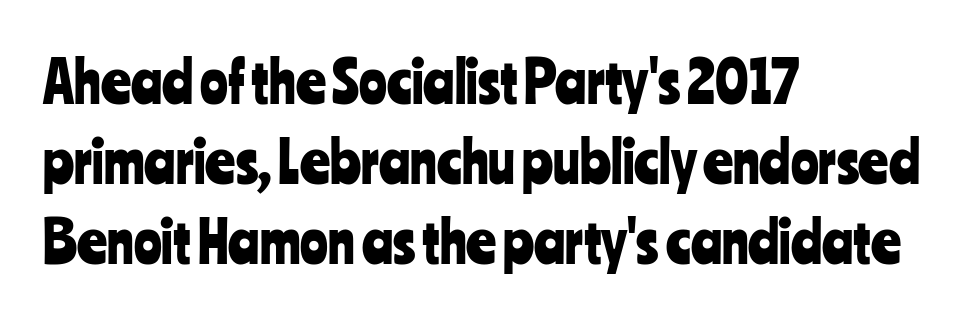
{"serif": "no", "italic": "no", "width": "condensed", "stroke_contrast": "low", "x_height": "medium", "monospaced": "no", "underline": "no", "align": "left", "line_spacing": "normal", "line_spacing_ratio": 1.38, "letter_spacing": "normal", "letter_spacing_em": 0.0, "glyph_px": 58}
